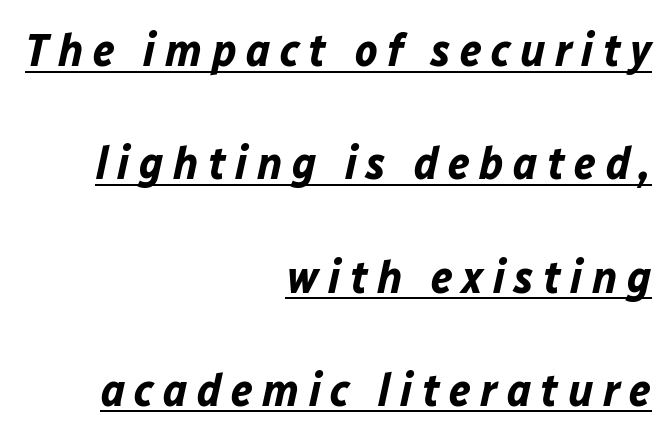
The image shows 47 px bold type, italic (leaning right); set right-aligned, loose line spacing (2.41x), unusually wide letter spacing (+0.2 em), underlined; low stroke contrast and a medium x-height.
